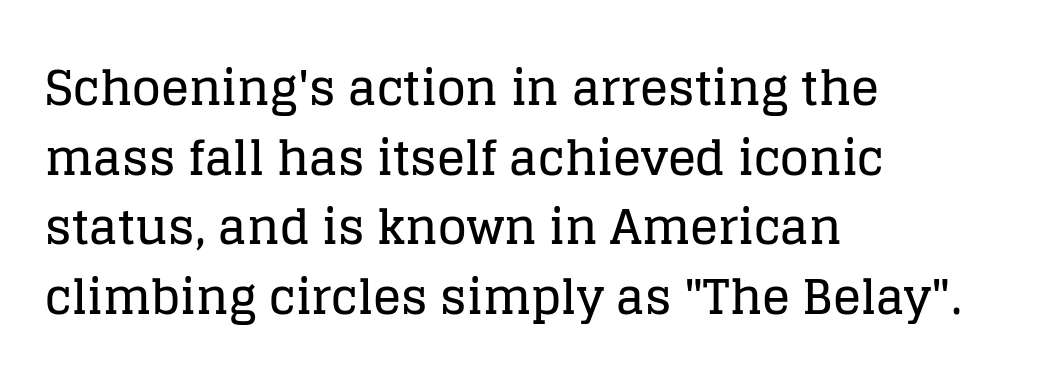
The image shows 47 px serif type, upright; set left-aligned, normal line spacing (1.48x), normal letter spacing, not underlined; low stroke contrast and a large x-height.
